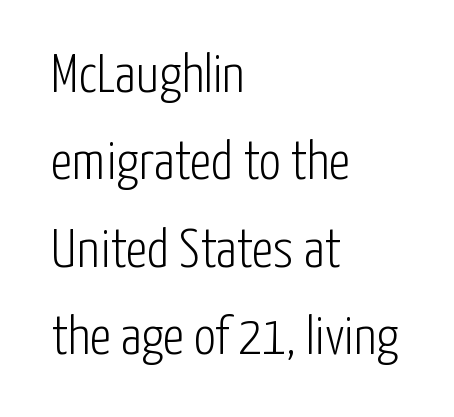
Letters have the restrained weight of plain body copy at most. One-word summary of the alignment: left. No italicization has been applied; the sample stays upright. This rendering features lettering with no underline. The passage shown has conventional tracking throughout.
